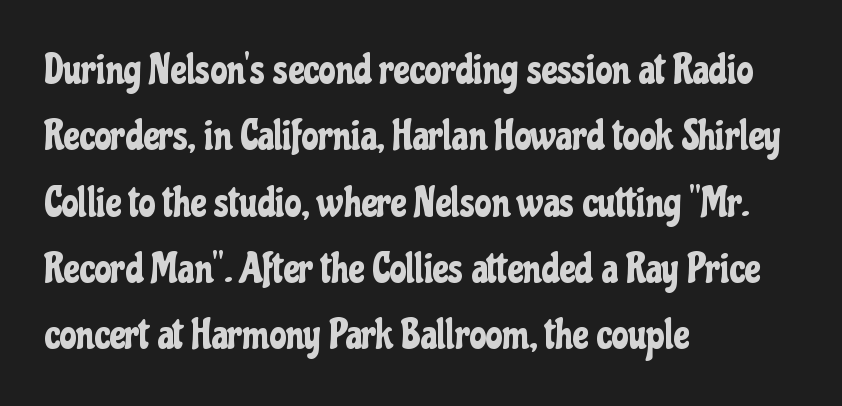
Q: Is the text italic (slanted)? A: No, it is upright.
Q: Is the typeface a serif or a sans-serif typeface? A: Sans-serif.
Q: Is the text underlined? A: No.
Q: How is the paragraph aligned? A: Left-aligned.
Q: Is the spacing between letters normal or unusually wide? A: Normal.
Q: Is the spacing between lines tight, normal or loose? A: Normal.
Q: Width (condensed, normal, or wide)? A: Condensed.
Q: Stroke contrast? A: Low.
Q: x-height? A: Medium.
Q: Monospaced? A: No.
